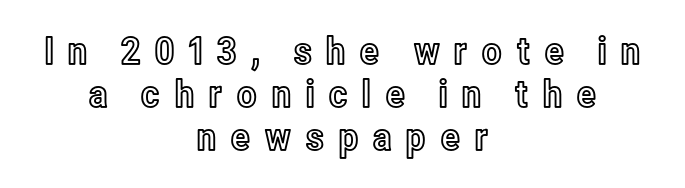
The image shows 38 px condensed type, upright; set centered, tight line spacing (1.13x), unusually wide letter spacing (+0.34 em), not underlined; a medium x-height.
